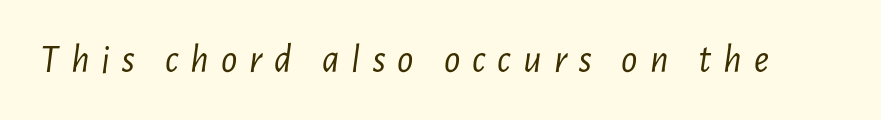
Q: Is the text bold? A: No.
Q: Is the text italic (slanted)? A: Yes, it leans right by about 7 degrees.
Q: Is the text underlined? A: No.
Q: Is the spacing between letters normal or unusually wide? A: Unusually wide.
Q: Width (condensed, normal, or wide)? A: Condensed.
Q: Stroke contrast? A: Low.
Q: x-height? A: Medium.
Q: Monospaced? A: No.
